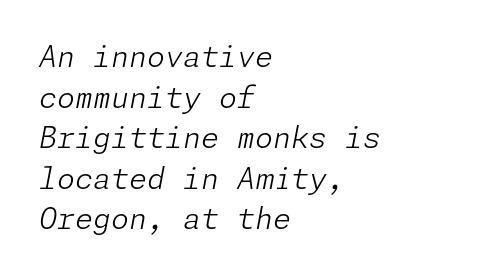
The compositor pushed each line to the left boundary. Underlining? Definitely not there. Vertical spacing — default. The gaps between neighbouring characters are ordinary and unremarkable.
